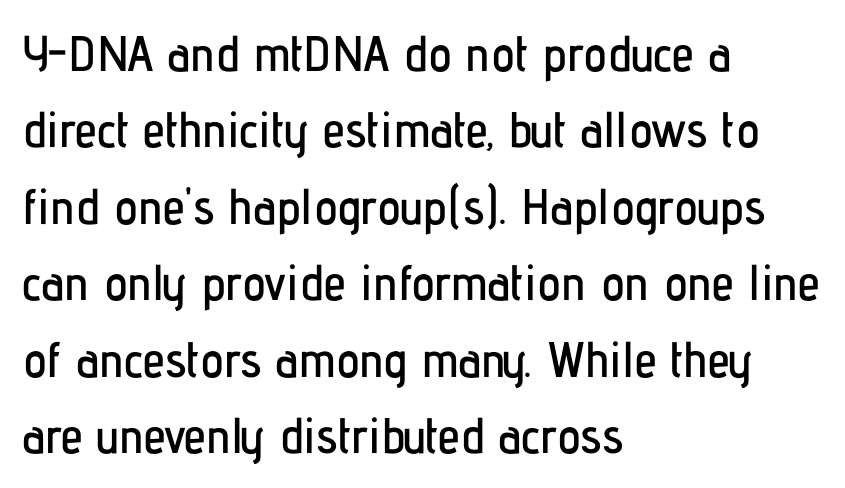
Q: Is the text italic (slanted)? A: No, it is upright.
Q: Is the typeface a serif or a sans-serif typeface? A: Sans-serif.
Q: Is the text underlined? A: No.
Q: How is the paragraph aligned? A: Left-aligned.
Q: Is the spacing between letters normal or unusually wide? A: Normal.
Q: Is the spacing between lines tight, normal or loose? A: Normal.
Q: Width (condensed, normal, or wide)? A: Condensed.
Q: Stroke contrast? A: Low.
Q: x-height? A: Medium.
Q: Monospaced? A: No.
